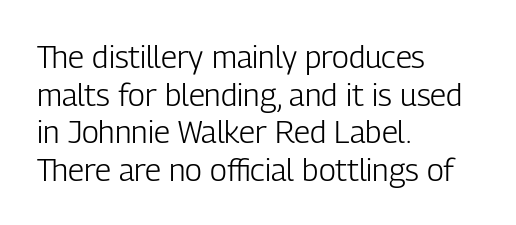
The image shows 31 px light, condensed sans-serif type, upright; set left-aligned, line spacing 1.21x, normal letter spacing, not underlined; low stroke contrast and a medium x-height.
